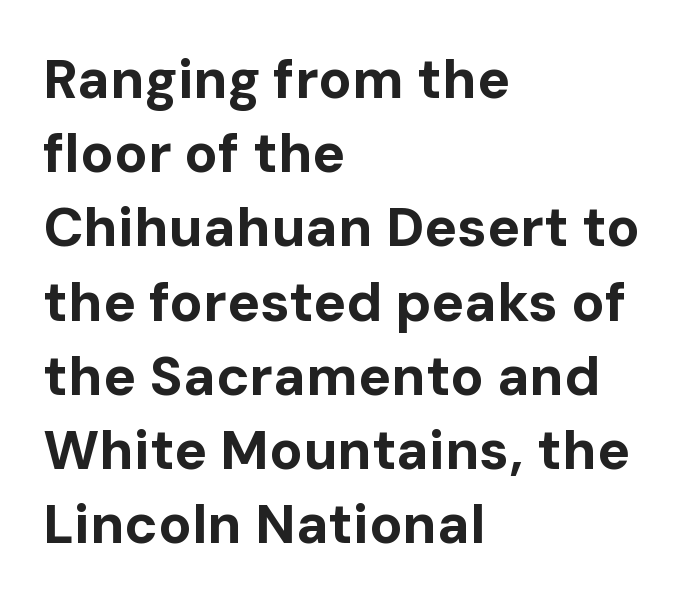
The image shows 55 px bold sans-serif type, upright; set left-aligned, normal line spacing (1.35x), normal letter spacing, not underlined; low stroke contrast and a medium x-height.
